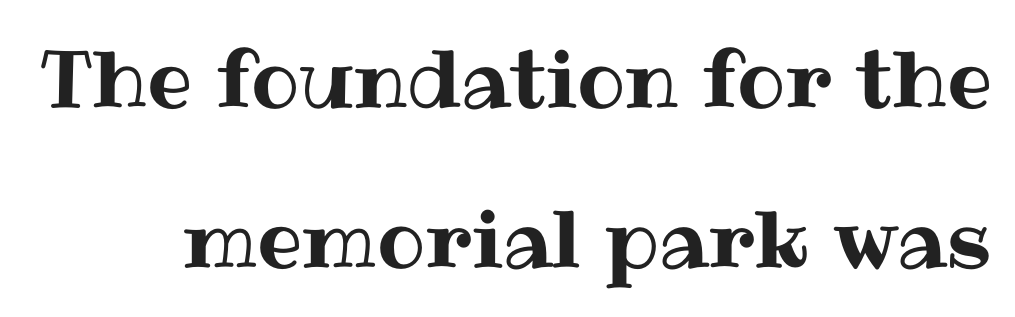
{"italic": "no", "width": "normal", "stroke_contrast": "medium", "x_height": "medium", "monospaced": "no", "underline": "no", "line_spacing": "loose", "line_spacing_ratio": 2.0, "letter_spacing": "normal", "letter_spacing_em": 0.0, "glyph_px": 80}
